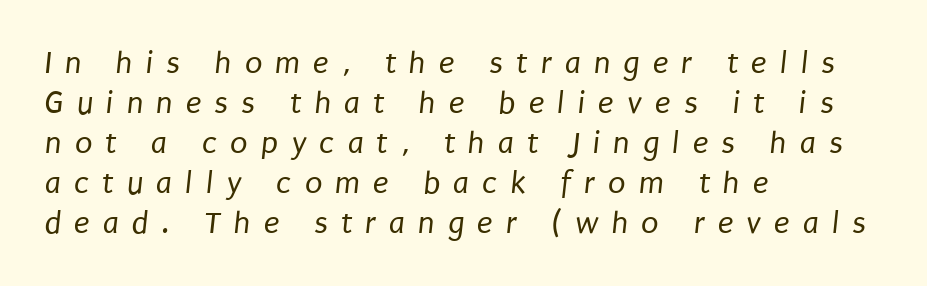
Just letters on the line, the space beneath them empty. The rag falls on the right side of this text block. No heavy texture on the line: the type isn't bold. This sample keeps an unexceptional amount of space between lines. Here the designer chose a conventional face with non-uniform glyph widths. This rendering widens character spacing well past its baseline value.
